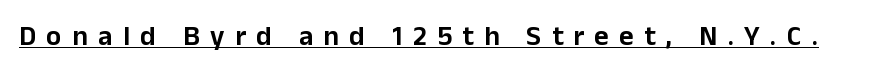
Q: Is the text italic (slanted)? A: No, it is upright.
Q: Is the typeface a serif or a sans-serif typeface? A: Sans-serif.
Q: Is the text underlined? A: Yes.
Q: Is the spacing between letters normal or unusually wide? A: Unusually wide.
Q: Width (condensed, normal, or wide)? A: Normal.
Q: Stroke contrast? A: Low.
Q: x-height? A: Medium.
Q: Monospaced? A: No.
